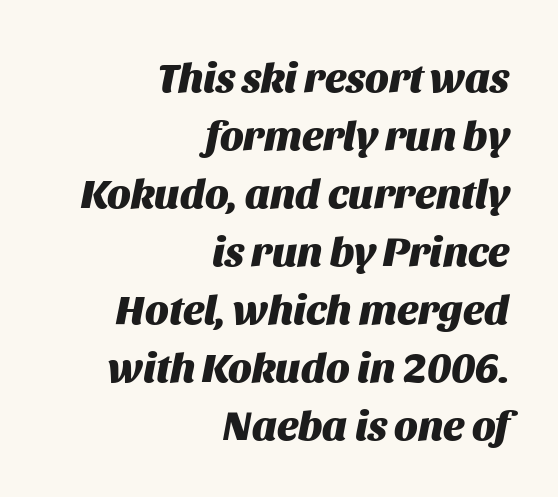
The image shows 42 px heavy type, italic (leaning right); set right-aligned, normal line spacing (1.38x), normal letter spacing, not underlined; medium stroke contrast and a large x-height.
